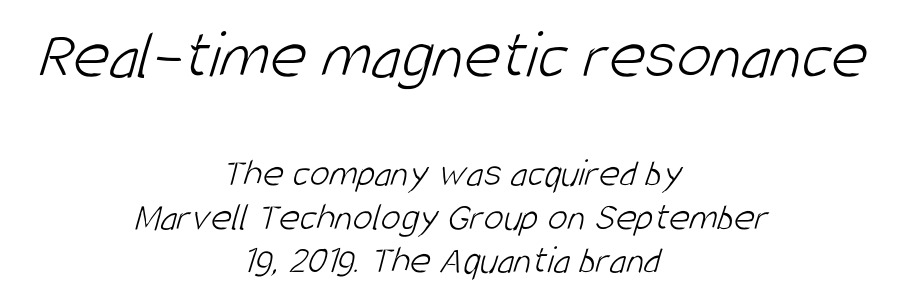
A typesetter would call this proportional, since set widths differ per character. Each line is balanced around a shared central axis. Reading top to bottom, the characters get smaller at the block break. Each row of text sits above clean, open space. No feet cap the strokes, marking this as sans-serif type. Vertical stems look standard width or narrower in stroke.
